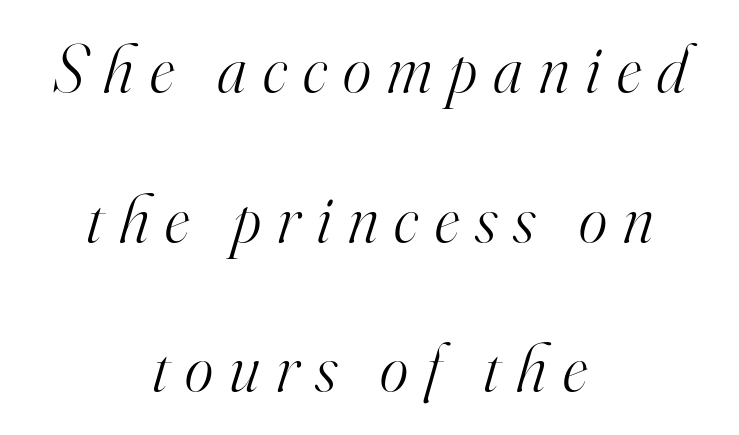
Q: Is the text bold? A: No.
Q: Is the text italic (slanted)? A: Yes, it leans right by about 16 degrees.
Q: Is the typeface a serif or a sans-serif typeface? A: Serif.
Q: Is the text underlined? A: No.
Q: How is the paragraph aligned? A: Centered.
Q: Is the spacing between letters normal or unusually wide? A: Unusually wide.
Q: Is the spacing between lines tight, normal or loose? A: Loose.
Q: Width (condensed, normal, or wide)? A: Normal.
Q: Stroke contrast? A: High.
Q: x-height? A: Small.
Q: Monospaced? A: No.
